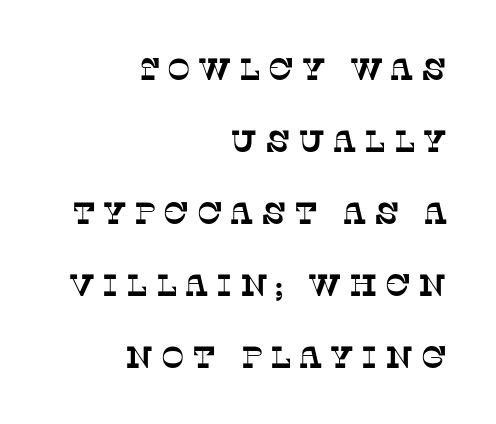
Students, observe: this is what heavily led, spacious text looks like. Layout note: lines flush right. Think of a printed novel: that variable character pitch is what you see here. Serifs: yes, visible at the terminals of the letterforms. Unmarked baselines from the first word to the last. The tracking jumps out immediately: characters are airy and widely separated.
